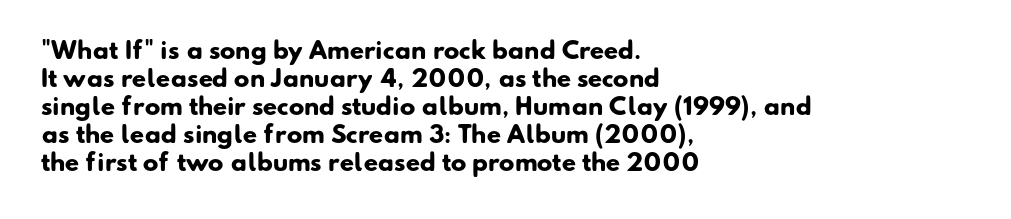
Q: Is the text bold? A: Yes.
Q: Is the text underlined? A: No.
Q: How is the paragraph aligned? A: Left-aligned.
Q: Is the spacing between letters normal or unusually wide? A: Normal.
